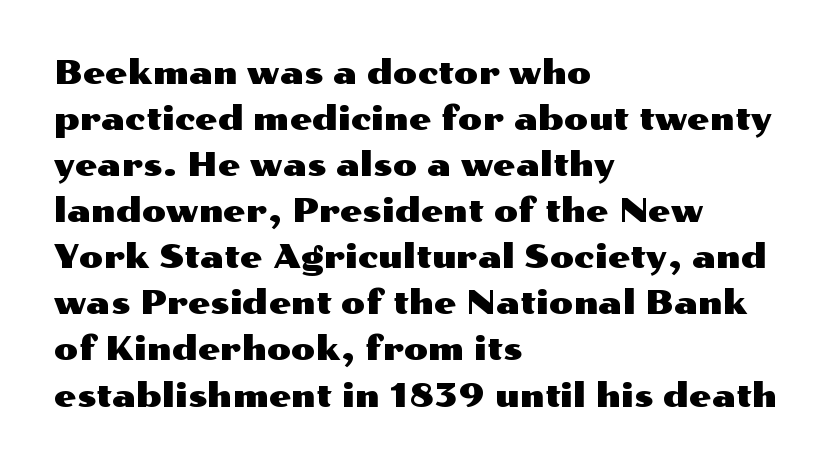
{"serif": "no", "italic": "no", "width": "wide", "stroke_contrast": "medium", "x_height": "medium", "monospaced": "no", "underline": "no", "align": "left", "line_spacing": "normal", "line_spacing_ratio": 1.44, "letter_spacing": "normal", "letter_spacing_em": 0.0, "glyph_px": 32}
